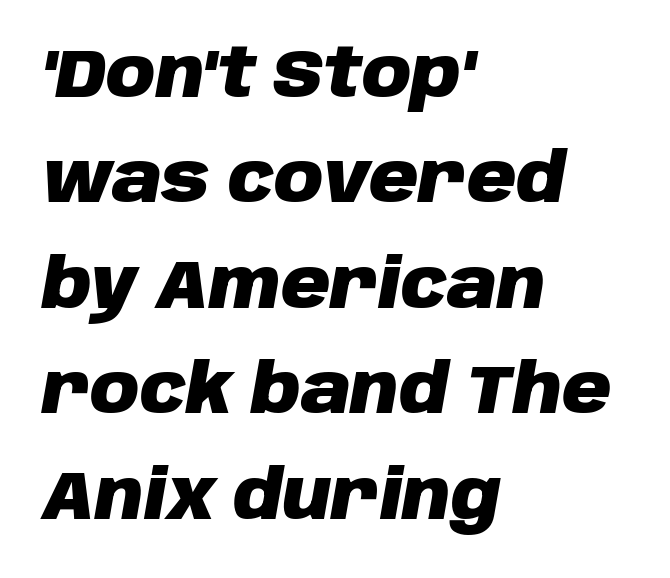
The letters are slanted; this is an italic face. The letterforms sit shoulder to shoulder at normal distance. A classic flush-left, rag-right setting is used for this passage. A clean baseline with only descenders dipping below it. Typographic density is high because the face is bold.
